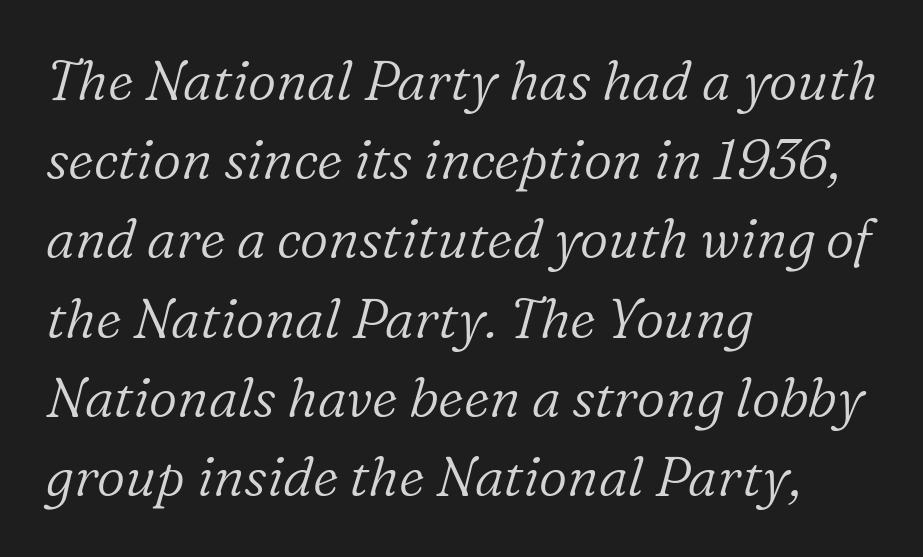
Q: Is the text bold? A: No.
Q: Is the text italic (slanted)? A: Yes, it leans right by about 16 degrees.
Q: Is the typeface a serif or a sans-serif typeface? A: Serif.
Q: Is the text underlined? A: No.
Q: How is the paragraph aligned? A: Left-aligned.
Q: Is the spacing between letters normal or unusually wide? A: Normal.
Q: Is the spacing between lines tight, normal or loose? A: Normal.
Q: Width (condensed, normal, or wide)? A: Normal.
Q: Stroke contrast? A: Low.
Q: x-height? A: Medium.
Q: Monospaced? A: No.
